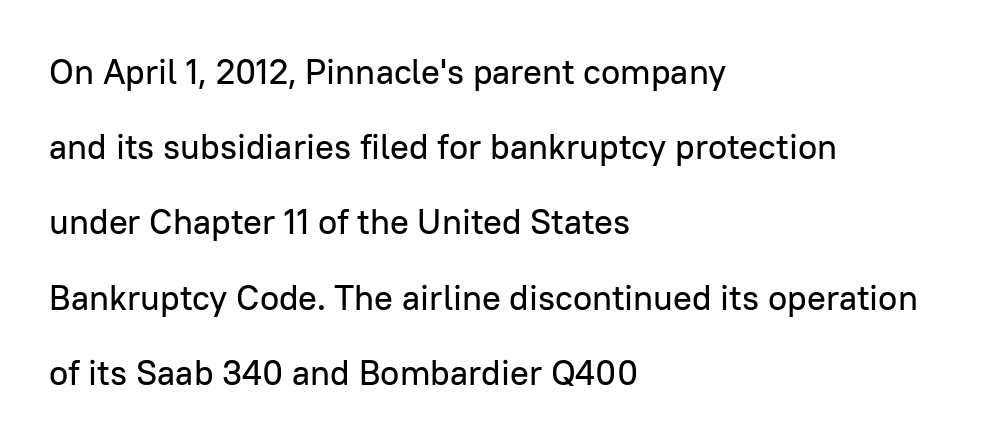
Looks like regular typesetting: each glyph gets only the width it needs. Letter spacing: default. Tall strokes in this sample are plumb rather than angled. Observe the absence of serifs on each vertical stroke in this sample. Clear beneath every line of the passage. The space between consecutive lines is lavish.
